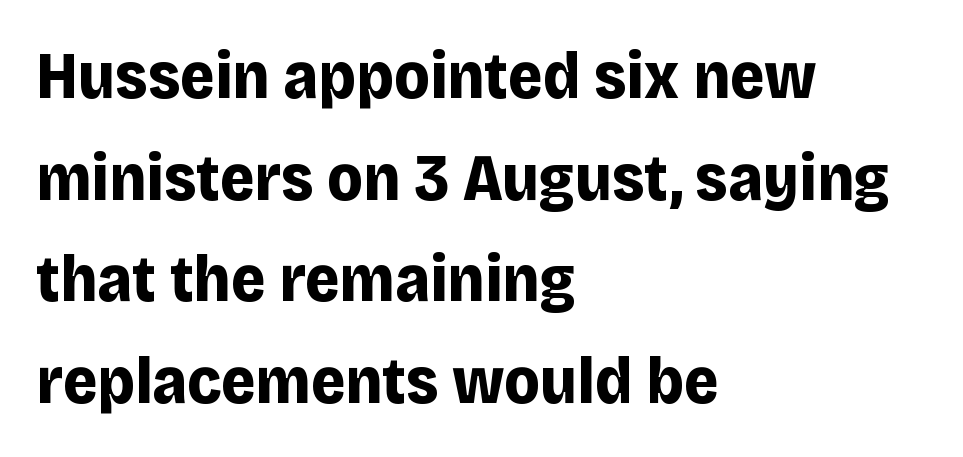
The image shows 66 px bold sans-serif type, upright; set left-aligned, normal line spacing (1.54x), normal letter spacing, not underlined; low stroke contrast and a large x-height.
